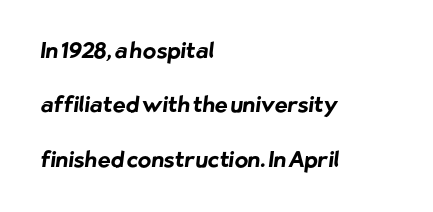
The image shows 22 px bold type; set left-aligned, loose line spacing (2.47x), normal letter spacing, not underlined.
